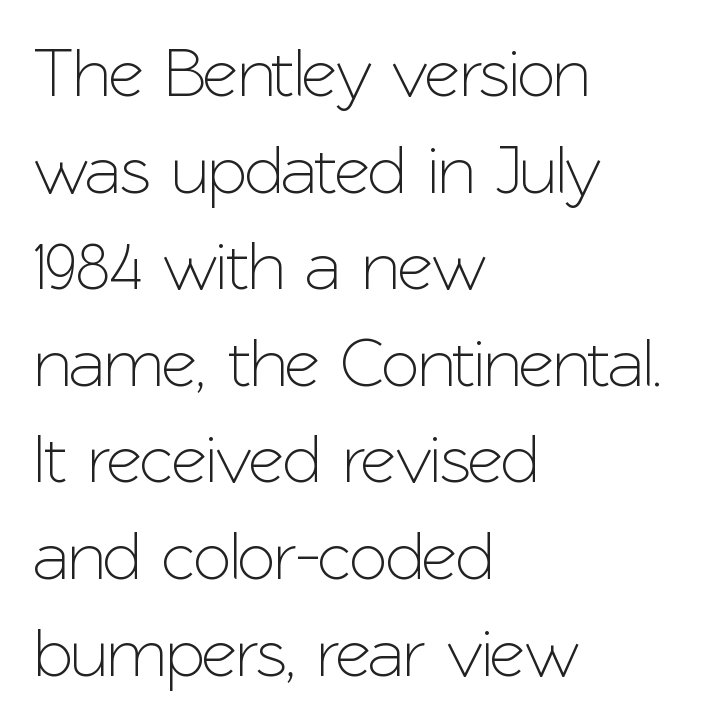
The image shows 69 px sans-serif type, upright; set left-aligned, normal line spacing (1.4x), normal letter spacing, not underlined; low stroke contrast and a medium x-height.
